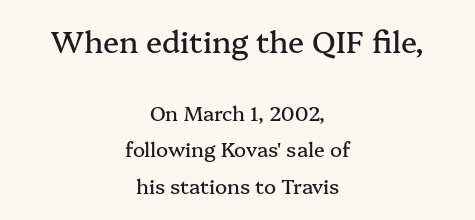
The image shows 30 px serif type, upright; set centered, line spacing 1.83x, normal letter spacing, not underlined; the first (top) block is 1.5x larger; medium stroke contrast and a medium x-height.
